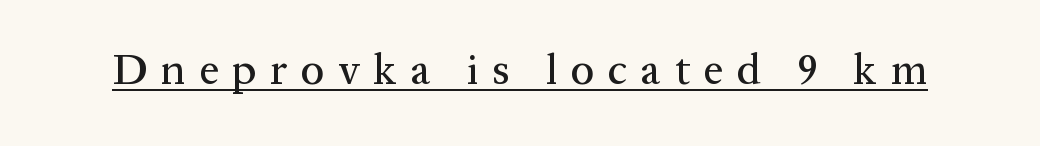
Tall strokes in this sample are plumb rather than angled. Do the characters align in a grid? No, the font is proportional. A serif font was chosen for this passage. This rendering features underlined lettering.
